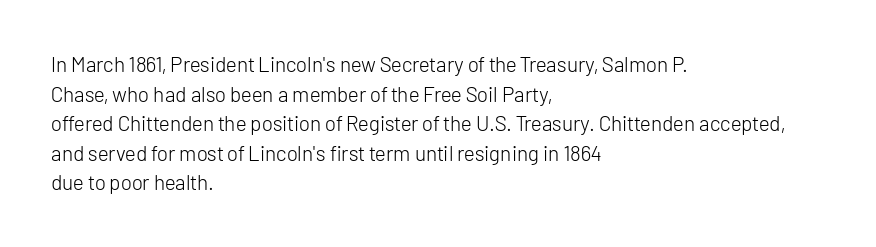
{"italic": "no", "bold": "no", "underline": "no", "align": "left", "line_spacing": "normal", "line_spacing_ratio": 1.41, "letter_spacing": "normal", "letter_spacing_em": 0.0, "glyph_px": 21}
